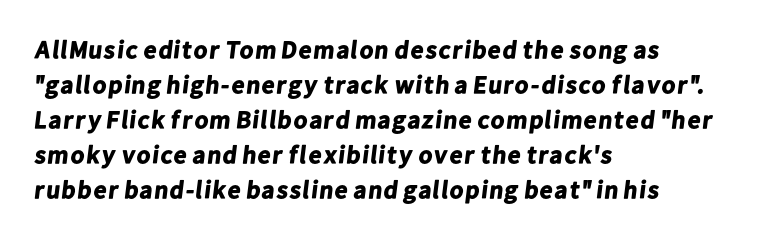
Q: Is the text bold? A: Yes.
Q: Is the text underlined? A: No.
Q: How is the paragraph aligned? A: Left-aligned.
Q: Is the spacing between letters normal or unusually wide? A: Normal.
Q: Is the spacing between lines tight, normal or loose? A: Normal.
